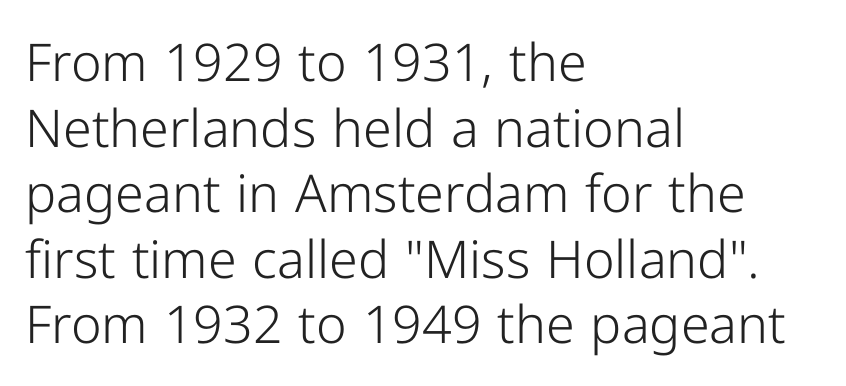
{"serif": "no", "italic": "no", "bold": "no", "weight": "light", "width": "normal", "stroke_contrast": "low", "x_height": "medium", "monospaced": "no", "underline": "no", "align": "left", "line_spacing": "normal", "line_spacing_ratio": 1.26, "letter_spacing": "normal", "letter_spacing_em": 0.0, "glyph_px": 52}
